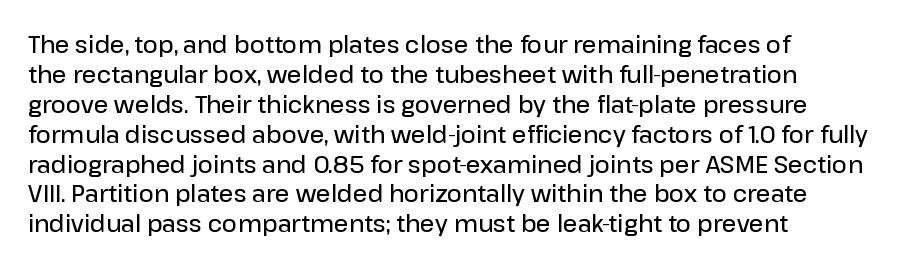
Q: Is the text bold? A: Semi-bold.
Q: Is the text italic (slanted)? A: No, it is upright.
Q: Is the text underlined? A: No.
Q: How is the paragraph aligned? A: Left-aligned.
Q: Is the spacing between letters normal or unusually wide? A: Normal.
Q: Is the spacing between lines tight, normal or loose? A: Normal.
